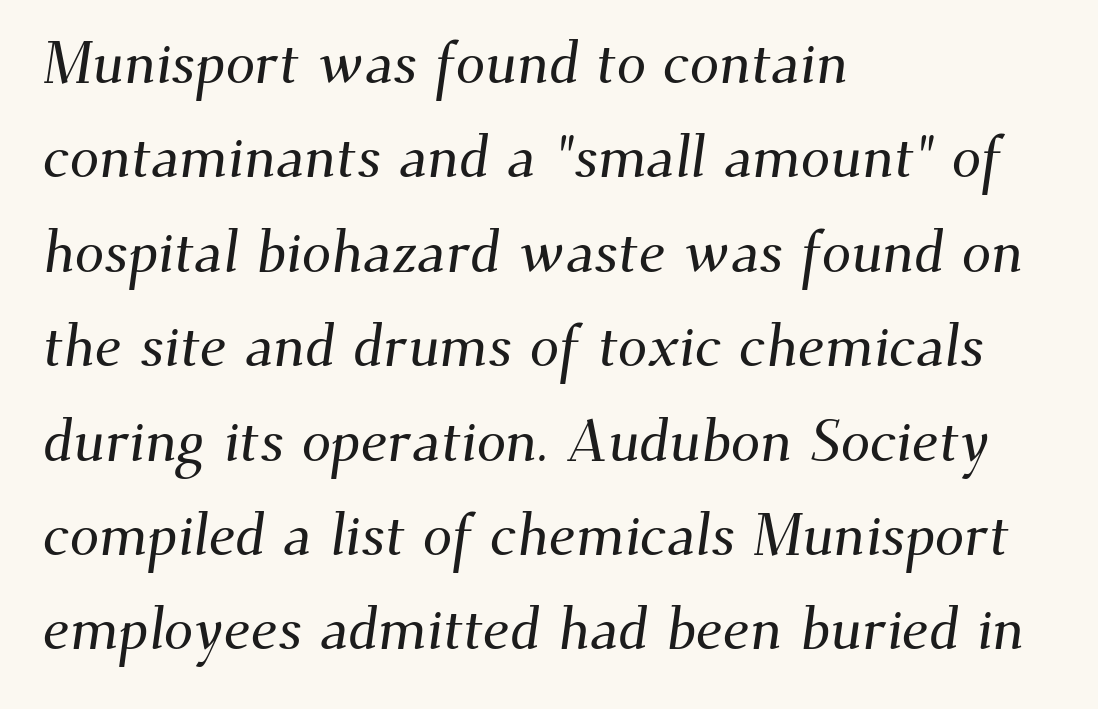
Rule under the text: the space is simply empty. Think of a printed novel: that variable character pitch is what you see here. The type is set solid horizontally, with unmodified tracking. The passage is arranged the way most books set body copy — flush left.
